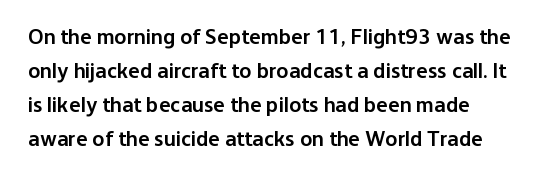
Q: Is the text bold? A: Semi-bold.
Q: Is the text italic (slanted)? A: No, it is upright.
Q: Is the text underlined? A: No.
Q: How is the paragraph aligned? A: Left-aligned.
Q: Is the spacing between letters normal or unusually wide? A: Normal.
Q: Is the spacing between lines tight, normal or loose? A: Normal.
